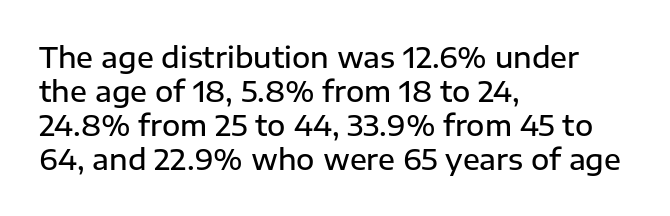
Strokes here are thickened, but only to semibold level. The glyphs in this specimen are sans serif. The rendering uses natural spacing where letterforms have individual widths. A student would call this left alignment; a typographer would say flush left, rag right.
